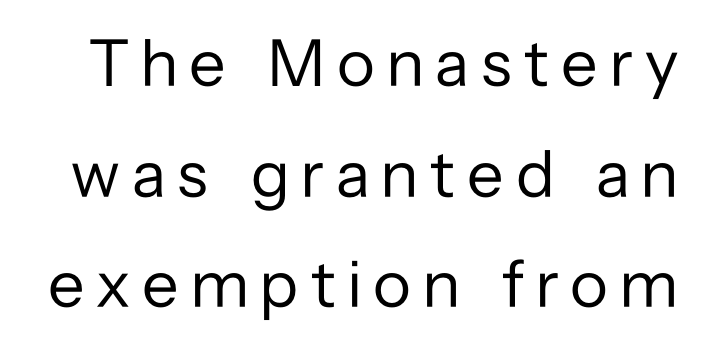
Q: Is the text bold? A: No.
Q: Is the text italic (slanted)? A: No, it is upright.
Q: Is the typeface a serif or a sans-serif typeface? A: Sans-serif.
Q: Is the text underlined? A: No.
Q: Is the spacing between lines tight, normal or loose? A: Normal.
Q: Width (condensed, normal, or wide)? A: Normal.
Q: Stroke contrast? A: Low.
Q: x-height? A: Medium.
Q: Monospaced? A: No.
